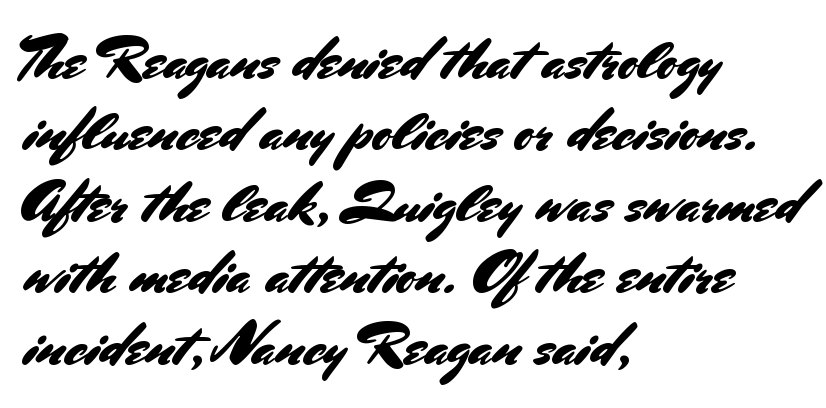
The image shows 59 px sans-serif type; set left-aligned, line spacing 1.21x, normal letter spacing, not underlined; medium stroke contrast and a small x-height.
